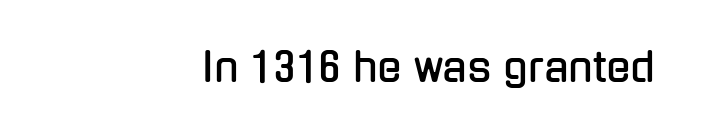
Inter-character spacing is left at the font's built-in metrics. Nope, not italic — everything's standing straight. Anything drawn beneath the words? Only blank space. These lines are rendered in a variable-pitch font.
